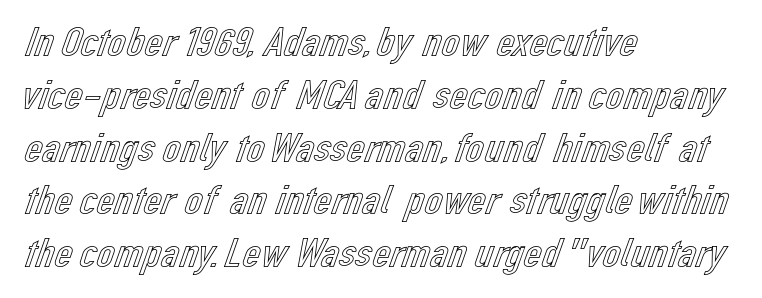
{"width": "normal", "x_height": "medium", "monospaced": "no", "underline": "no", "align": "left", "line_spacing": "normal", "line_spacing_ratio": 1.32, "letter_spacing": "normal", "letter_spacing_em": 0.0, "glyph_px": 40}
